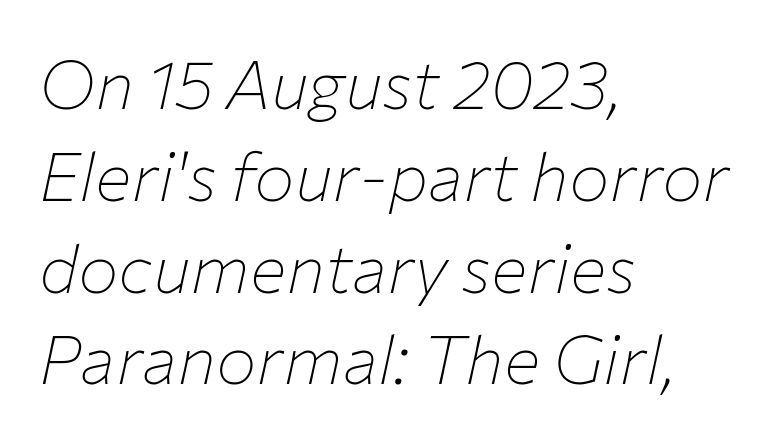
Characters follow at the spacing the type designer built in. The lines are quadded left. Letters rest on an invisible, unmarked baseline. Rows of type keep a routine distance in the vertical direction. Italic? Definitely — the glyphs are oblique. Varying glyph widths throughout — classic text-font behaviour.
